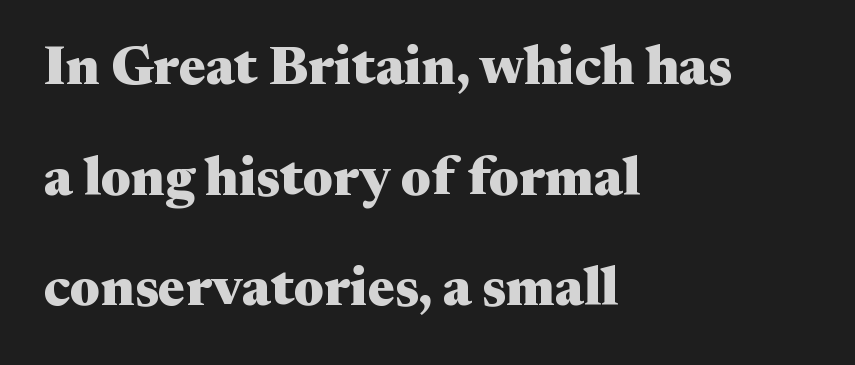
Q: Is the text bold? A: Yes.
Q: Is the text italic (slanted)? A: No, it is upright.
Q: Is the typeface a serif or a sans-serif typeface? A: Serif.
Q: Is the text underlined? A: No.
Q: How is the paragraph aligned? A: Left-aligned.
Q: Is the spacing between letters normal or unusually wide? A: Normal.
Q: Is the spacing between lines tight, normal or loose? A: Loose.
Q: Width (condensed, normal, or wide)? A: Wide.
Q: Stroke contrast? A: Medium.
Q: x-height? A: Medium.
Q: Monospaced? A: No.
